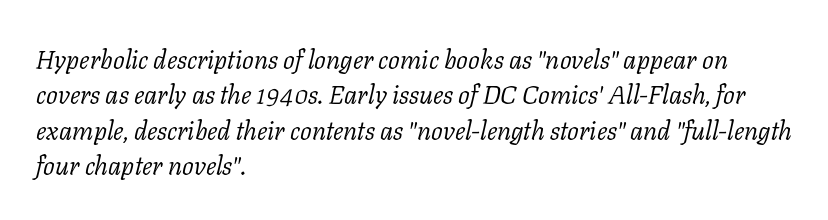
{"italic": "yes", "lean": "right", "slant_degrees": 11, "bold": "no", "underline": "no", "align": "left", "line_spacing": "normal", "line_spacing_ratio": 1.36, "letter_spacing": "normal", "letter_spacing_em": 0.0, "glyph_px": 26}
